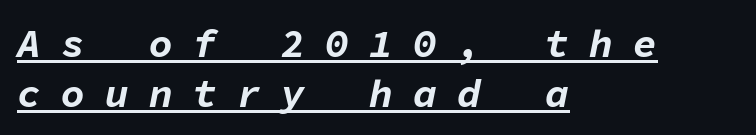
Q: Is the text bold? A: Yes.
Q: Is the text italic (slanted)? A: Yes, it leans right by about 11 degrees.
Q: Is the text underlined? A: Yes.
Q: How is the paragraph aligned? A: Left-aligned.
Q: Is the spacing between letters normal or unusually wide? A: Unusually wide.
Q: Is the spacing between lines tight, normal or loose? A: Normal.
Q: Width (condensed, normal, or wide)? A: Normal.
Q: Stroke contrast? A: Low.
Q: x-height? A: Medium.
Q: Monospaced? A: Yes.
